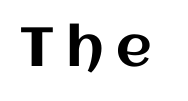
Q: Is the text italic (slanted)? A: No, it is upright.
Q: Is the text underlined? A: No.
Q: Is the spacing between letters normal or unusually wide? A: Unusually wide.
Q: Width (condensed, normal, or wide)? A: Normal.
Q: Stroke contrast? A: Medium.
Q: x-height? A: Large.
Q: Monospaced? A: No.
